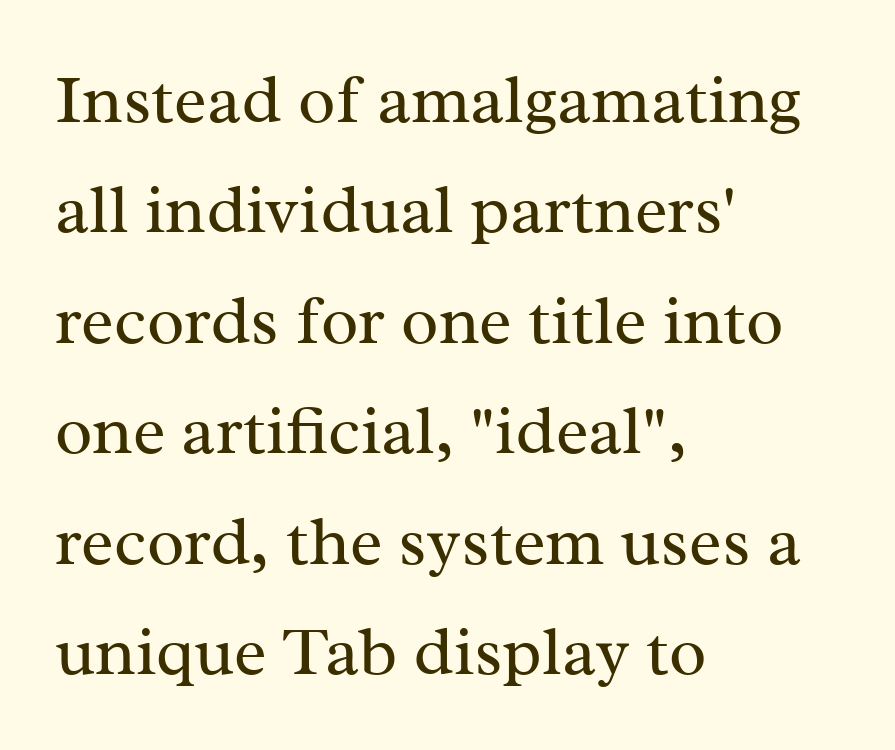
This sample uses an upright cut, with every glyph sitting square on the baseline. Nobody drew a line under any word here. Ink coverage per letter is moderate at most. The rendering anchors every line to the left-hand side. The letters advance in unequal steps, a hallmark of proportional type.
